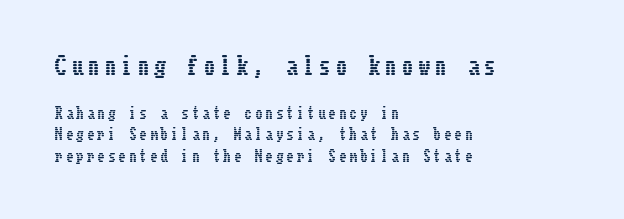
The rendering uses a moderate line-height, typical for paragraphs. The line texture is sparse and dotted thanks to wide tracking. The rendering anchors every line to the left-hand side. The block sitting higher on the canvas is the one with enlarged characters. Lines of text with bare space underneath.
